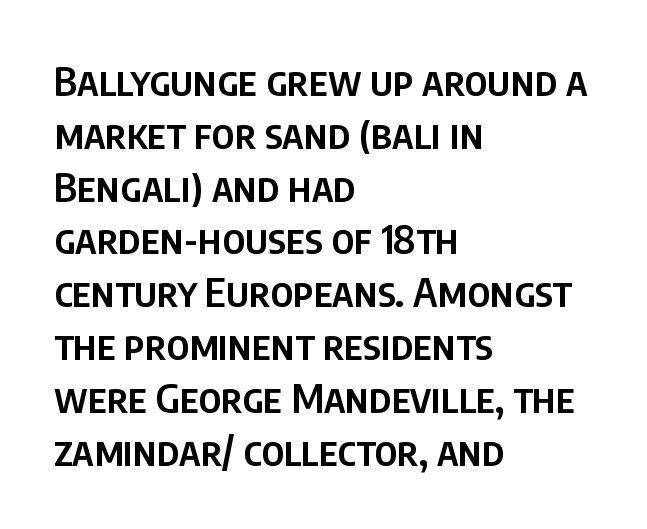
Q: Is the text bold? A: Semi-bold.
Q: Is the text italic (slanted)? A: No, it is upright.
Q: Is the typeface a serif or a sans-serif typeface? A: Sans-serif.
Q: Is the text underlined? A: No.
Q: How is the paragraph aligned? A: Left-aligned.
Q: Is the spacing between letters normal or unusually wide? A: Normal.
Q: Is the spacing between lines tight, normal or loose? A: Normal.
Q: Width (condensed, normal, or wide)? A: Condensed.
Q: Stroke contrast? A: Low.
Q: x-height? A: Large.
Q: Monospaced? A: No.
